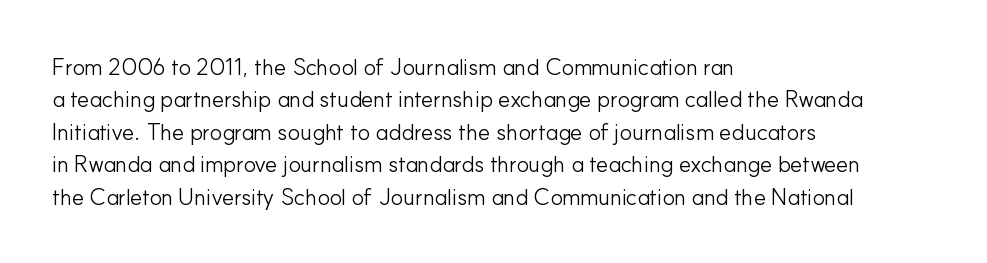
The image shows 23 px text type, upright; set left-aligned, normal line spacing (1.41x), normal letter spacing, not underlined.
